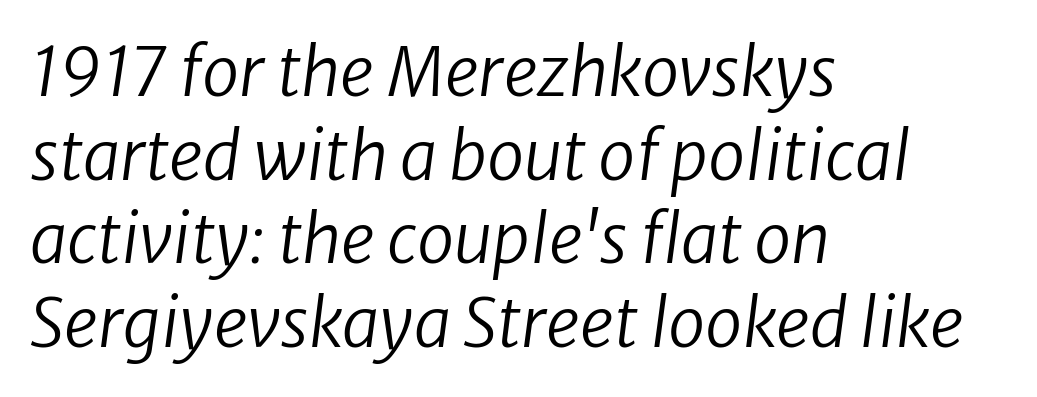
Q: Is the text bold? A: No.
Q: Is the text italic (slanted)? A: Yes, it leans right by about 8 degrees.
Q: Is the text underlined? A: No.
Q: How is the paragraph aligned? A: Left-aligned.
Q: Is the spacing between letters normal or unusually wide? A: Normal.
Q: Is the spacing between lines tight, normal or loose? A: Normal.
Q: Width (condensed, normal, or wide)? A: Normal.
Q: Stroke contrast? A: Low.
Q: x-height? A: Medium.
Q: Monospaced? A: No.
